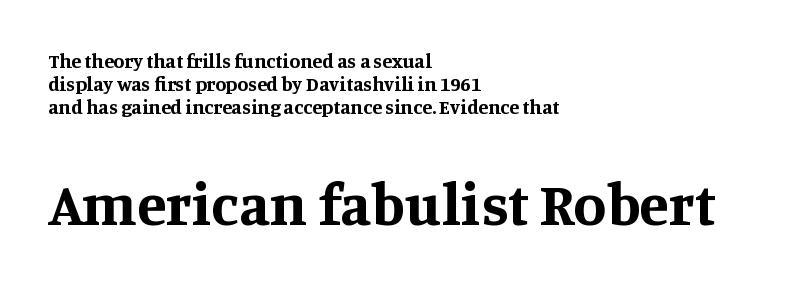
The image shows 60 px bold serif type, upright; set left-aligned, line spacing 1.16x, normal letter spacing, not underlined; the second (bottom) block is 3.0x larger; medium stroke contrast and a large x-height.
